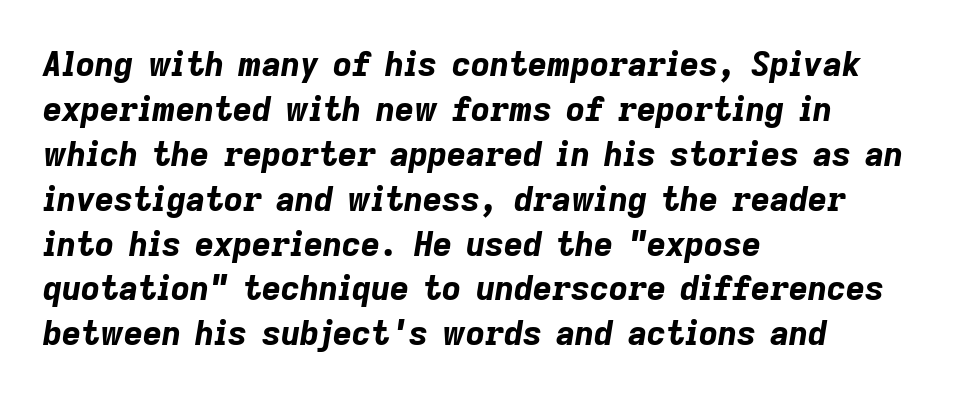
The image shows 33 px bold type, italic (leaning right); set left-aligned, normal line spacing (1.36x), normal letter spacing, not underlined; low stroke contrast and a medium x-height.
